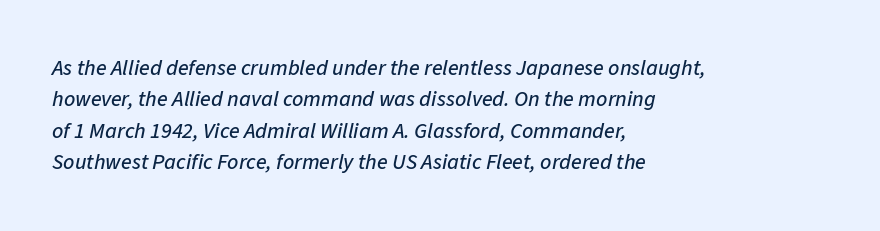
{"italic": "yes", "lean": "right", "slant_degrees": 11, "underline": "no", "align": "left", "line_spacing": "normal", "line_spacing_ratio": 1.43, "letter_spacing": "normal", "letter_spacing_em": 0.0, "glyph_px": 22}
